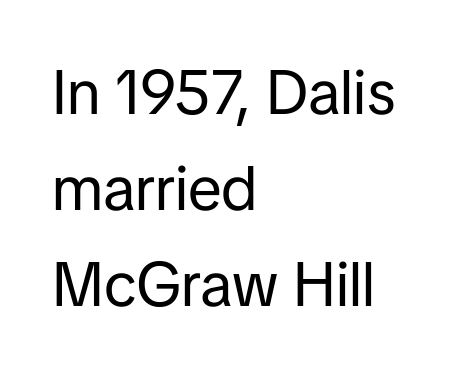
The image shows 62 px regular-weight sans-serif type, upright; set left-aligned, normal line spacing (1.55x), normal letter spacing, not underlined; low stroke contrast and a medium x-height.
